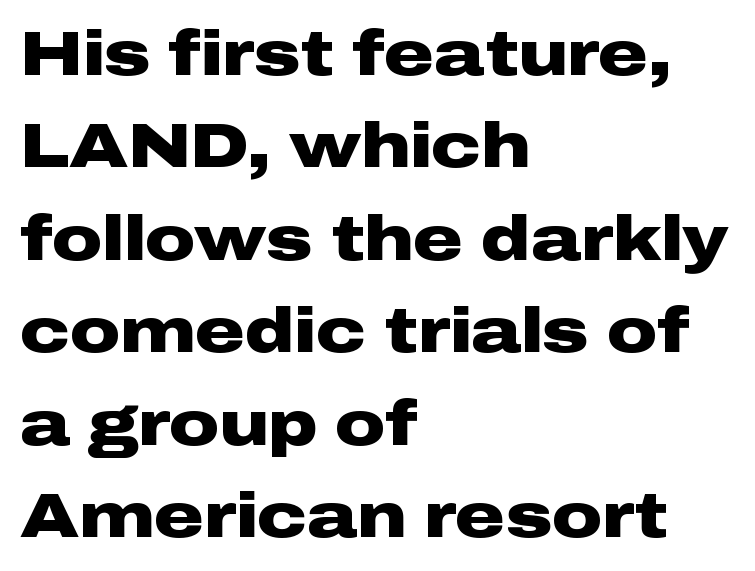
Q: Is the text bold? A: Yes.
Q: Is the text italic (slanted)? A: No, it is upright.
Q: Is the typeface a serif or a sans-serif typeface? A: Sans-serif.
Q: Is the text underlined? A: No.
Q: How is the paragraph aligned? A: Left-aligned.
Q: Is the spacing between letters normal or unusually wide? A: Normal.
Q: Is the spacing between lines tight, normal or loose? A: Normal.
Q: Width (condensed, normal, or wide)? A: Wide.
Q: Stroke contrast? A: Low.
Q: x-height? A: Medium.
Q: Monospaced? A: No.
